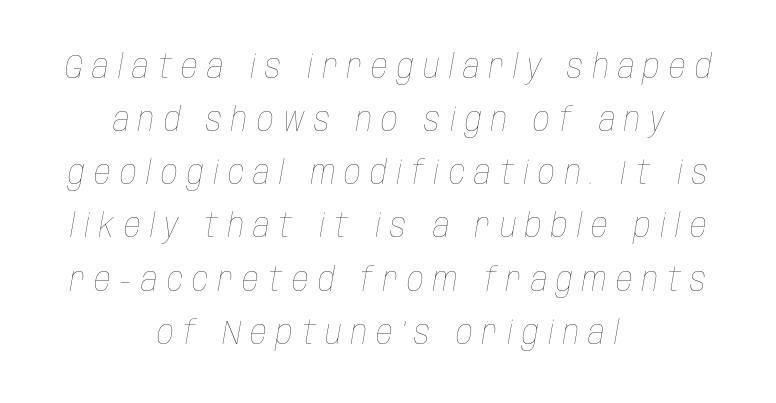
Q: Is the text bold? A: No.
Q: Is the text italic (slanted)? A: Yes, it leans right by about 10 degrees.
Q: Is the text underlined? A: No.
Q: How is the paragraph aligned? A: Centered.
Q: Is the spacing between letters normal or unusually wide? A: Unusually wide.
Q: Is the spacing between lines tight, normal or loose? A: Normal.
Q: Width (condensed, normal, or wide)? A: Condensed.
Q: Stroke contrast? A: Low.
Q: x-height? A: Large.
Q: Monospaced? A: No.
